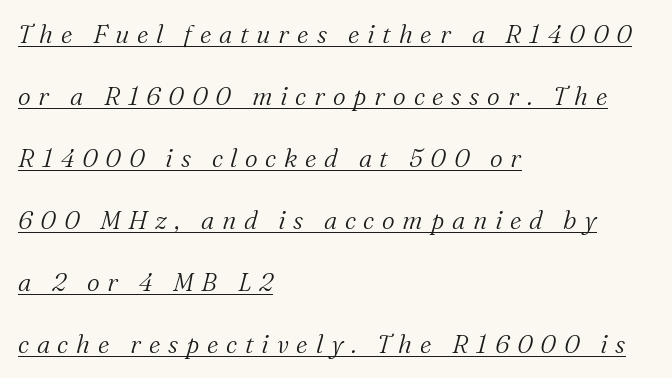
{"italic": "yes", "lean": "right", "slant_degrees": 16, "bold": "no", "underline": "yes", "align": "left", "line_spacing": "loose", "line_spacing_ratio": 2.48, "letter_spacing": "wide", "letter_spacing_em": 0.31, "glyph_px": 25}
